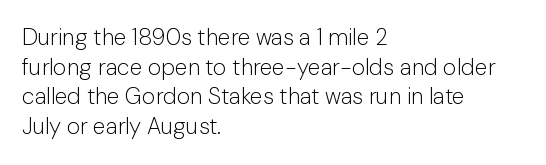
The lines sit at an ordinary, default distance from one another. The rag falls on the right side of this text block. The characters are drawn with everyday or finer stroke widths. Descender tails drop into unmarked territory.
